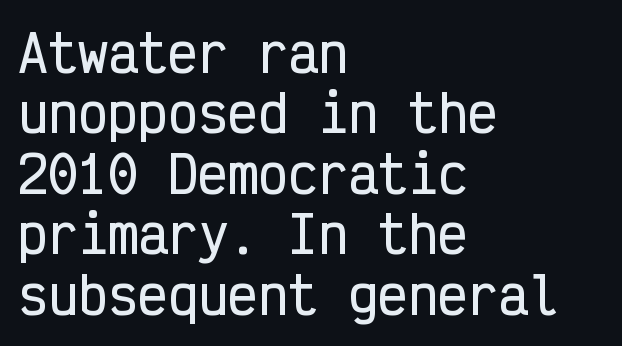
The image shows 50 px condensed sans-serif type, upright, monospaced; set left-aligned, line spacing 1.21x, normal letter spacing, not underlined; low stroke contrast and a medium x-height.
